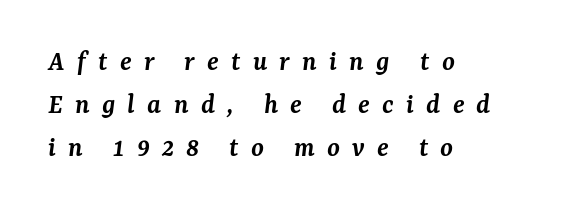
The image shows 29 px semibold serif type, italic (leaning right); set left-aligned, normal line spacing (1.48x), unusually wide letter spacing (+0.42 em), not underlined; medium stroke contrast and a medium x-height.
